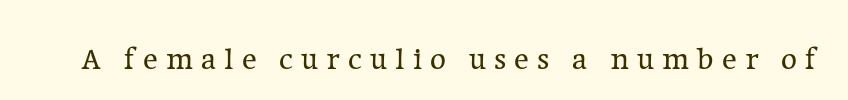
Has an underline been added? It has not. Weight: in the light-to-regular range. These lines are rendered in a variable-pitch font. Designer's note — italics off, roman on. Look at the tracking — it's clearly loosened, letters drifting apart. Look at the bottom of the vertical strokes: they flare into serifs here.
